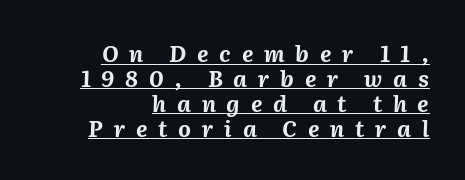
The image shows 22 px bold type, italic (leaning right); set right-aligned, tight line spacing (1.13x), unusually wide letter spacing (+0.49 em), underlined.
